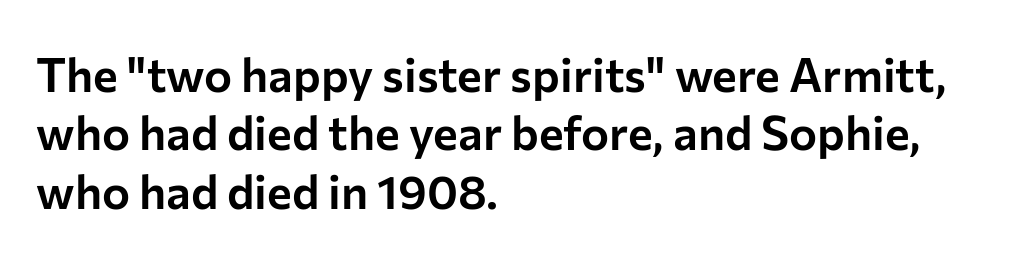
The image shows 47 px sans-serif type, upright; set left-aligned, line spacing 1.24x, normal letter spacing, not underlined; low stroke contrast and a medium x-height.
